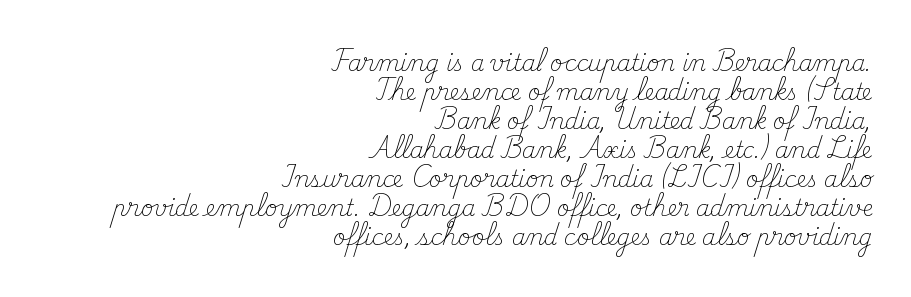
Bold? No — there's no thickening of the strokes. The rendering anchors every line to the right-hand side. Each row of text sits above clean, open space. Tracking here is standard; glyphs follow each other at the usual distance. Compared with typical paragraphs, the rows here are spaced about the same.
